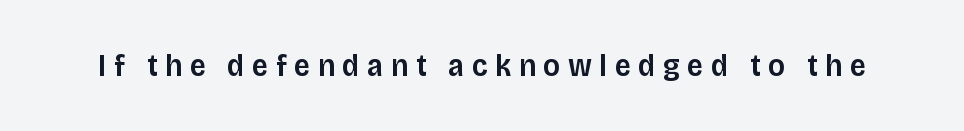
The typeface chosen for these lines omits serifs. Is this a fixed-width face? No — the glyphs have proportional, varying widths. The face used here is rendered with a markedly widened letterfit. The face used here is a semibold: visibly heavier than regular, lighter than bold. Plain, unruled lines of type. Posture: upright roman.
